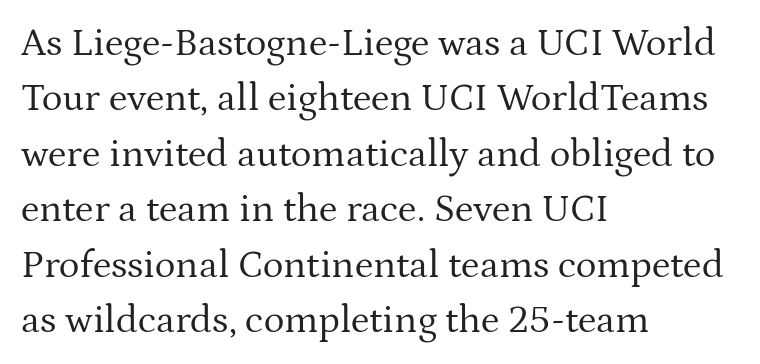
The image shows 39 px regular-weight serif type, upright; set left-aligned, normal line spacing (1.42x), normal letter spacing, not underlined; medium stroke contrast and a medium x-height.
